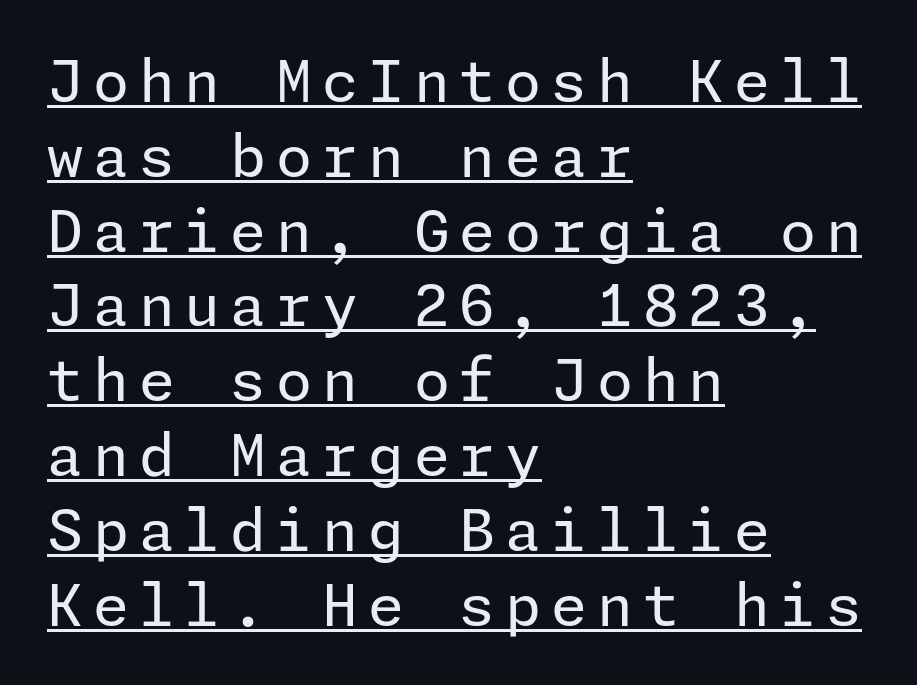
Q: Is the text bold? A: No.
Q: Is the text italic (slanted)? A: No, it is upright.
Q: Is the typeface a serif or a sans-serif typeface? A: Sans-serif.
Q: Is the text underlined? A: Yes.
Q: How is the paragraph aligned? A: Left-aligned.
Q: Is the spacing between lines tight, normal or loose? A: Normal.
Q: Width (condensed, normal, or wide)? A: Normal.
Q: Stroke contrast? A: Low.
Q: x-height? A: Medium.
